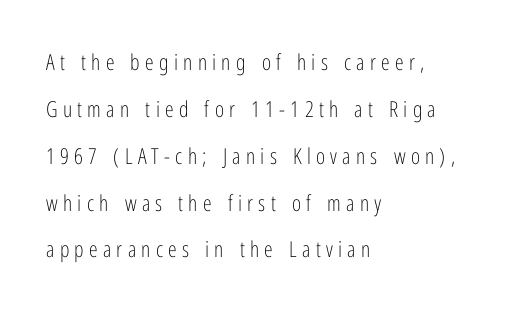
{"italic": "no", "bold": "no", "underline": "no", "align": "left", "line_spacing": "loose", "line_spacing_ratio": 2.13, "letter_spacing": "wide", "letter_spacing_em": 0.24, "glyph_px": 22}
